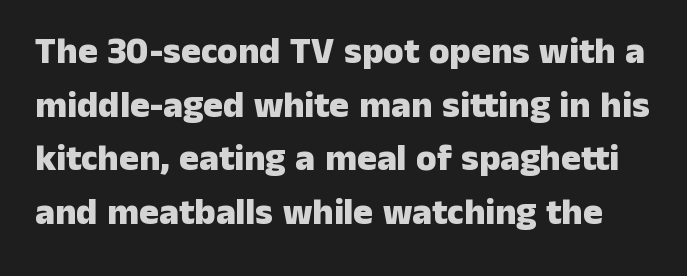
Q: Is the text bold? A: Yes.
Q: Is the text italic (slanted)? A: No, it is upright.
Q: Is the typeface a serif or a sans-serif typeface? A: Sans-serif.
Q: Is the text underlined? A: No.
Q: Is the spacing between letters normal or unusually wide? A: Normal.
Q: Is the spacing between lines tight, normal or loose? A: Normal.
Q: Width (condensed, normal, or wide)? A: Normal.
Q: Stroke contrast? A: Low.
Q: x-height? A: Medium.
Q: Monospaced? A: No.
